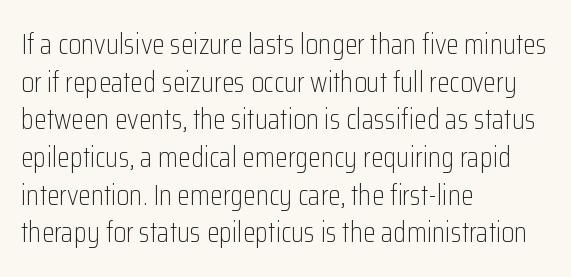
{"serif": "no", "italic": "no", "bold": "no", "weight": "light", "width": "condensed", "stroke_contrast": "low", "x_height": "medium", "monospaced": "no", "underline": "no", "align": "left", "line_spacing": "normal", "line_spacing_ratio": 1.3, "letter_spacing": "normal", "letter_spacing_em": 0.0, "glyph_px": 29}
